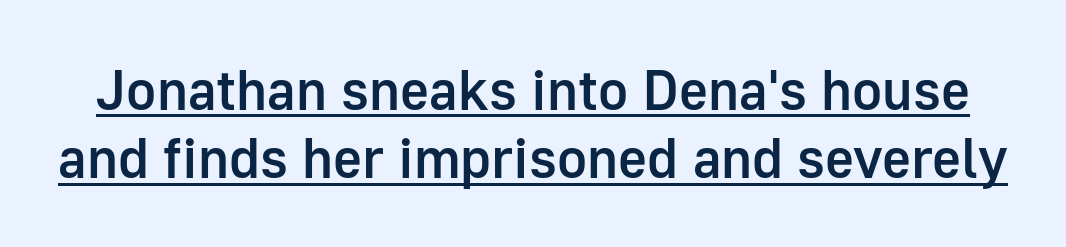
{"serif": "no", "italic": "no", "bold": "semi", "weight": "semibold", "width": "normal", "stroke_contrast": "low", "x_height": "medium", "monospaced": "no", "underline": "yes", "line_spacing_ratio": 1.22, "letter_spacing": "normal", "letter_spacing_em": 0.0, "glyph_px": 56}
